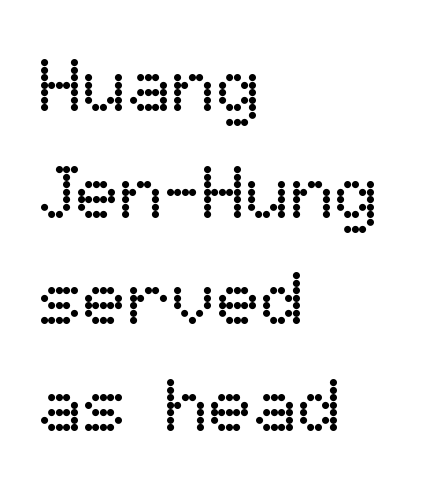
The image shows 74 px regular-weight type, upright; set left-aligned, normal line spacing (1.44x), normal letter spacing, not underlined; low stroke contrast and a medium x-height.
